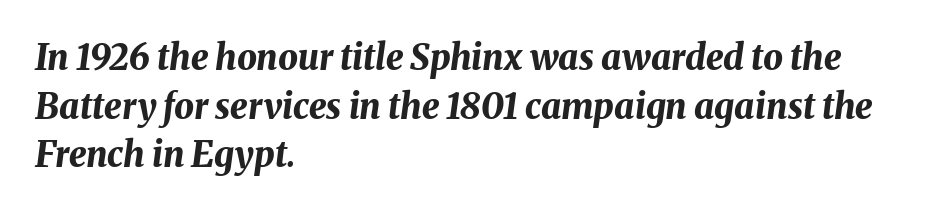
Bare-footed words on every line. In terms of leading, this rendering sits right in the middle. In terms of letterspacing, this is plain default setting. Posture: slanted.
